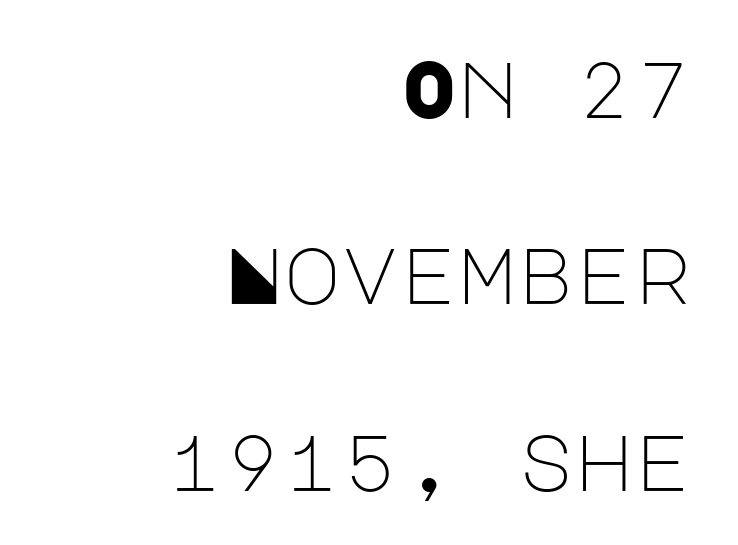
Q: Is the text bold? A: No.
Q: Is the text italic (slanted)? A: No, it is upright.
Q: Is the typeface a serif or a sans-serif typeface? A: Sans-serif.
Q: Is the text underlined? A: No.
Q: How is the paragraph aligned? A: Right-aligned.
Q: Is the spacing between letters normal or unusually wide? A: Normal.
Q: Is the spacing between lines tight, normal or loose? A: Loose.
Q: Width (condensed, normal, or wide)? A: Normal.
Q: Stroke contrast? A: Low.
Q: x-height? A: Large.
